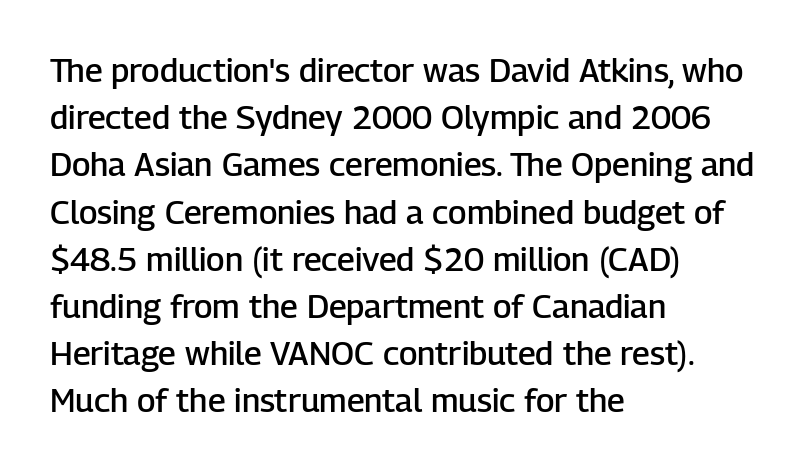
Q: Is the text bold? A: Semi-bold.
Q: Is the text italic (slanted)? A: No, it is upright.
Q: Is the typeface a serif or a sans-serif typeface? A: Sans-serif.
Q: Is the text underlined? A: No.
Q: How is the paragraph aligned? A: Left-aligned.
Q: Is the spacing between letters normal or unusually wide? A: Normal.
Q: Is the spacing between lines tight, normal or loose? A: Normal.
Q: Width (condensed, normal, or wide)? A: Normal.
Q: Stroke contrast? A: Low.
Q: x-height? A: Medium.
Q: Monospaced? A: No.
